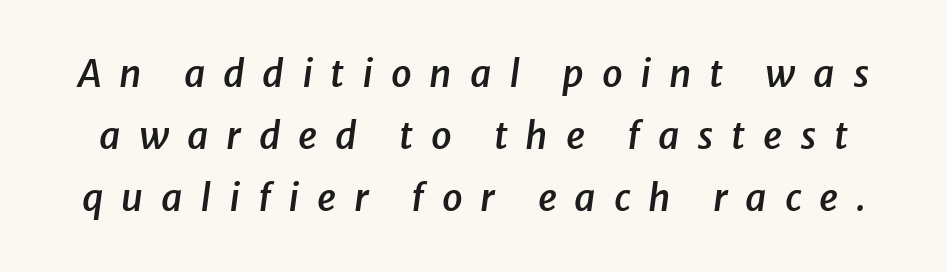
The glyphs look as if they've been sheared to an angle. The space directly below the letters is spotless. This is moderately heavy type, rendered in semibold. These lines are rendered in a variable-pitch font. Quick note: interline space is typical.
